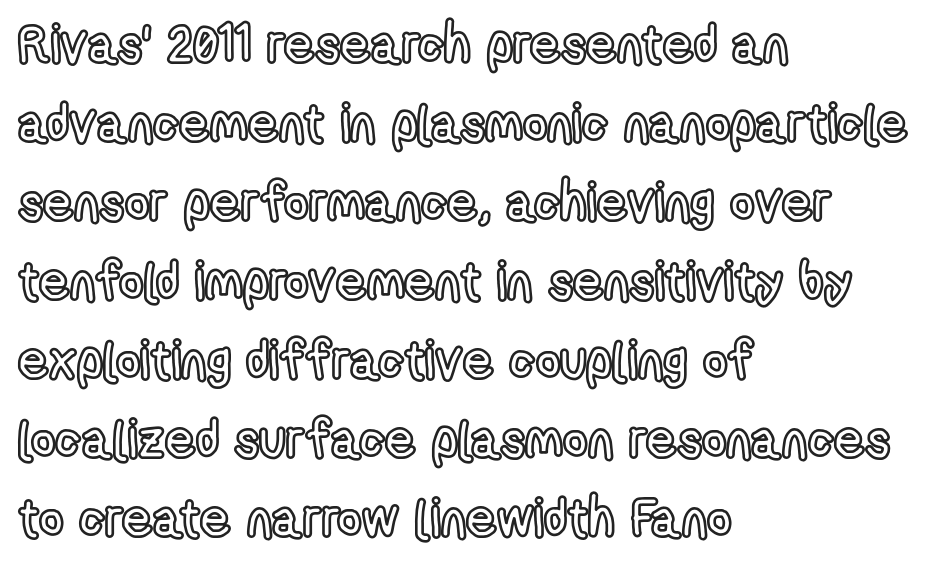
Here the designer chose a conventional face with non-uniform glyph widths. Students, note that the glyphs here touch the page at normal intervals. Ascenders rise straight up at ninety degrees. The passage is arranged the way most books set body copy — flush left.
